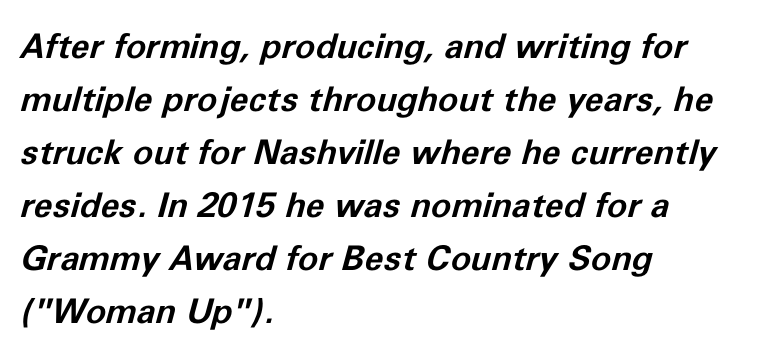
Q: Is the text bold? A: Yes.
Q: Is the text italic (slanted)? A: Yes, it leans right by about 11 degrees.
Q: Is the text underlined? A: No.
Q: How is the paragraph aligned? A: Left-aligned.
Q: Is the spacing between letters normal or unusually wide? A: Normal.
Q: Is the spacing between lines tight, normal or loose? A: Normal.
Q: Width (condensed, normal, or wide)? A: Normal.
Q: Stroke contrast? A: Low.
Q: x-height? A: Medium.
Q: Monospaced? A: No.
